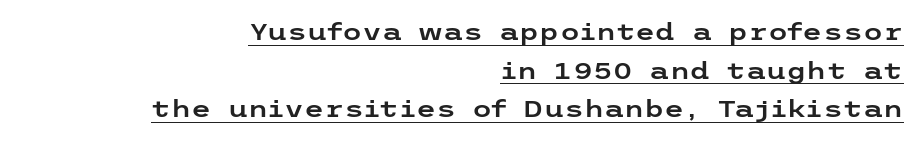
Q: Is the text italic (slanted)? A: No, it is upright.
Q: Is the text underlined? A: Yes.
Q: How is the paragraph aligned? A: Right-aligned.
Q: Is the spacing between letters normal or unusually wide? A: Normal.
Q: Is the spacing between lines tight, normal or loose? A: Normal.
